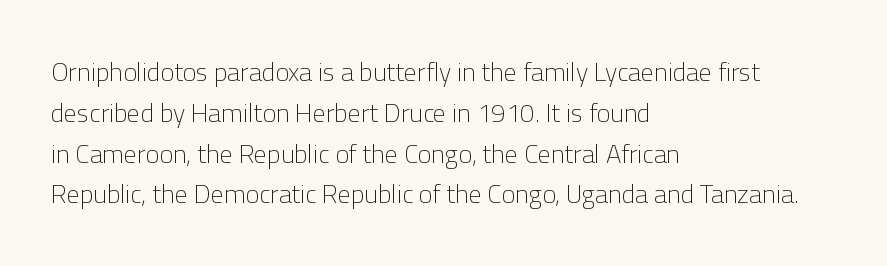
The gap between lines stays unmarked. No extra tracking has been applied to these lines. Does the leading feel generous? No, just average. Short and long lines alike share a common starting point at left.
